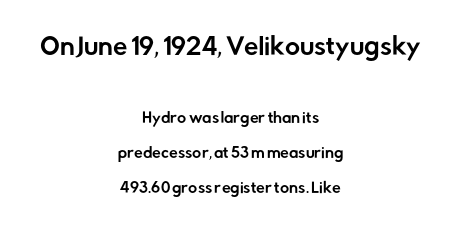
{"italic": "no", "underline": "no", "align": "center", "line_spacing": "loose", "line_spacing_ratio": 2.48, "letter_spacing": "normal", "letter_spacing_em": 0.0, "larger_block": "first", "size_ratio": 1.64, "glyph_px": 23}
